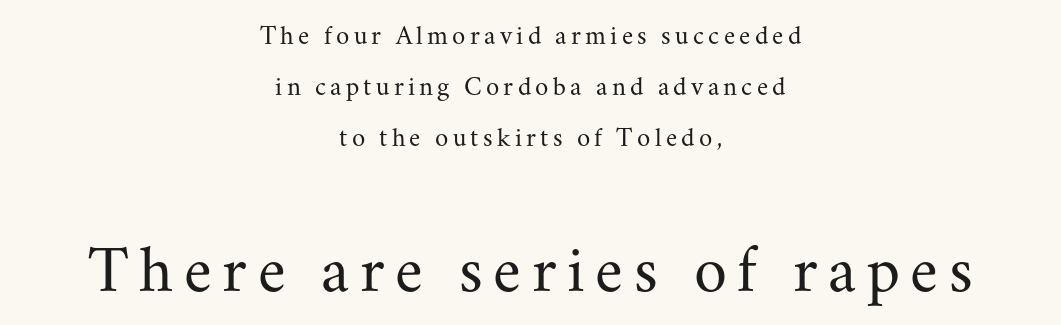
The passage shown is not underscored anywhere. The letters stand straight up with perfectly vertical stems. Visually the block forms a symmetrical silhouette, jagged on both flanks. The strokes carry an ordinary text weight at most. In terms of letterform style, serifs are clearly present.
